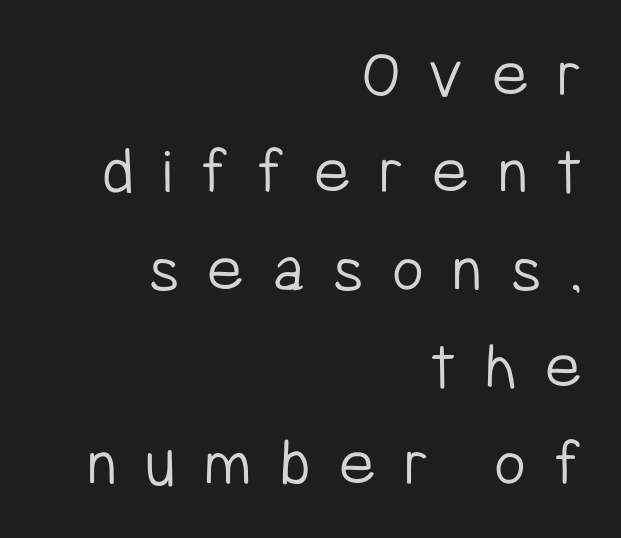
The image shows 69 px light, condensed sans-serif type, upright; set right-aligned, normal line spacing (1.41x), unusually wide letter spacing (+0.41 em), not underlined; low stroke contrast and a medium x-height.
